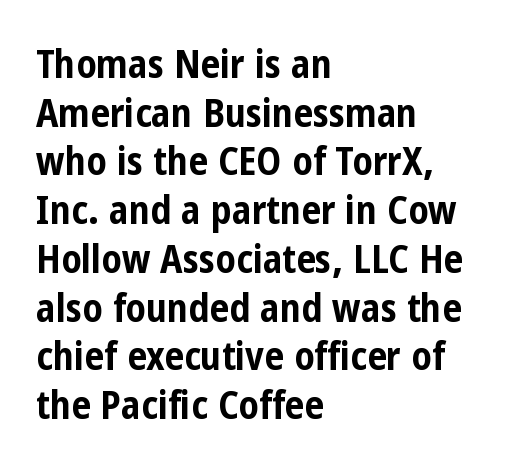
Q: Is the text bold? A: Yes.
Q: Is the text italic (slanted)? A: No, it is upright.
Q: Is the typeface a serif or a sans-serif typeface? A: Sans-serif.
Q: Is the text underlined? A: No.
Q: How is the paragraph aligned? A: Left-aligned.
Q: Is the spacing between letters normal or unusually wide? A: Normal.
Q: Is the spacing between lines tight, normal or loose? A: Normal.
Q: Width (condensed, normal, or wide)? A: Condensed.
Q: Stroke contrast? A: Low.
Q: x-height? A: Medium.
Q: Monospaced? A: No.
